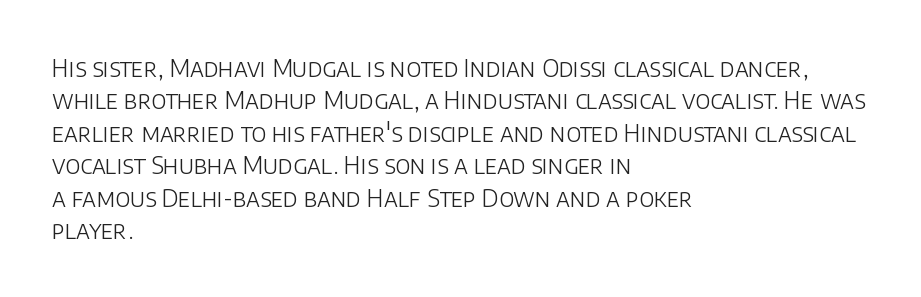
The image shows 24 px text type, upright; set left-aligned, normal line spacing (1.35x), normal letter spacing, not underlined.
